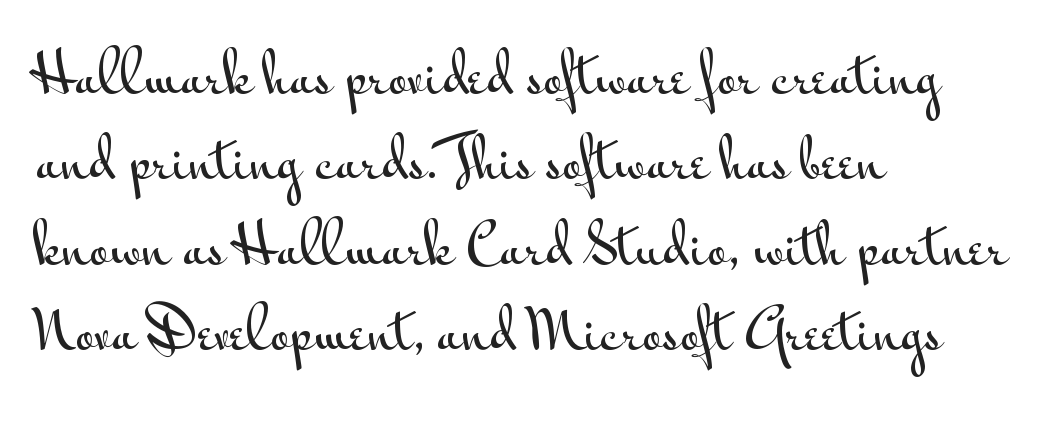
The image shows 54 px wide sans-serif type; set left-aligned, normal line spacing (1.58x), normal letter spacing, not underlined; medium stroke contrast and a small x-height.
